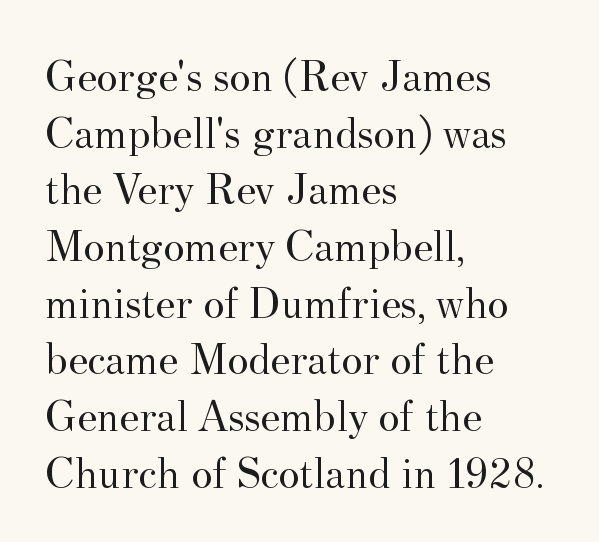
{"serif": "yes", "italic": "no", "bold": "no", "weight": "regular", "width": "normal", "stroke_contrast": "medium", "x_height": "small", "monospaced": "no", "underline": "no", "align": "left", "line_spacing": "normal", "line_spacing_ratio": 1.26, "letter_spacing": "normal", "letter_spacing_em": 0.0, "glyph_px": 45}
